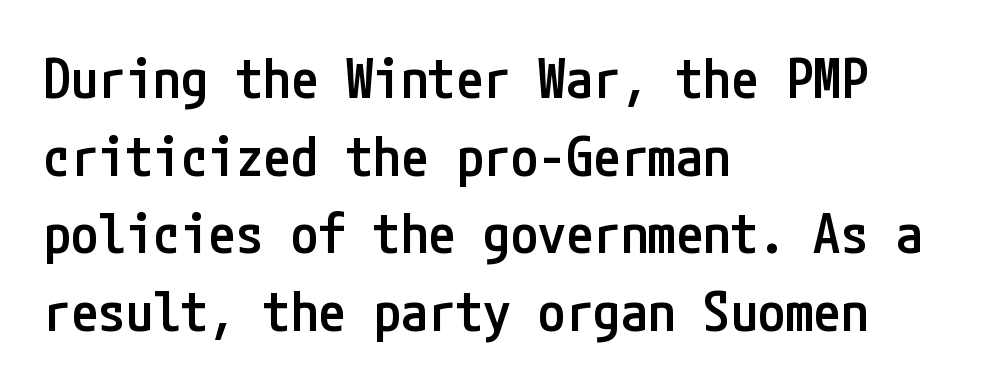
Q: Is the text bold? A: Semi-bold.
Q: Is the text italic (slanted)? A: No, it is upright.
Q: Is the typeface a serif or a sans-serif typeface? A: Sans-serif.
Q: Is the text underlined? A: No.
Q: How is the paragraph aligned? A: Left-aligned.
Q: Is the spacing between letters normal or unusually wide? A: Normal.
Q: Is the spacing between lines tight, normal or loose? A: Normal.
Q: Width (condensed, normal, or wide)? A: Condensed.
Q: Stroke contrast? A: Low.
Q: x-height? A: Medium.
